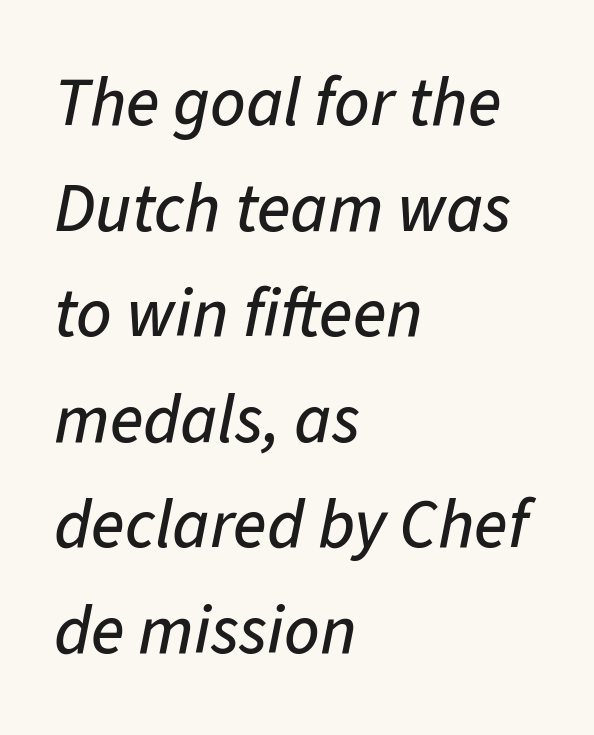
Q: Is the text italic (slanted)? A: Yes, it leans right by about 11 degrees.
Q: Is the text underlined? A: No.
Q: How is the paragraph aligned? A: Left-aligned.
Q: Is the spacing between letters normal or unusually wide? A: Normal.
Q: Is the spacing between lines tight, normal or loose? A: Normal.
Q: Width (condensed, normal, or wide)? A: Normal.
Q: Stroke contrast? A: Low.
Q: x-height? A: Medium.
Q: Monospaced? A: No.
